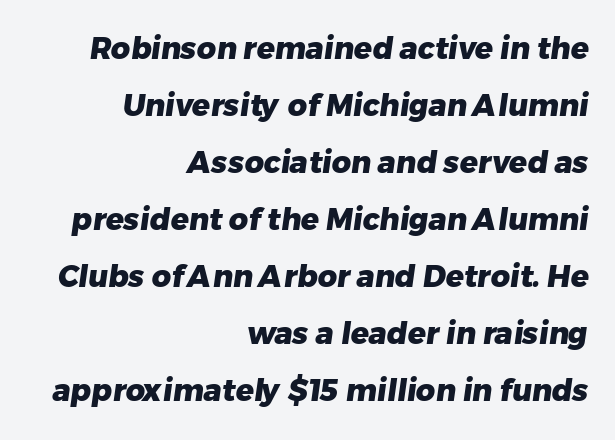
The image shows 30 px heavy sans-serif type; set right-aligned, loose line spacing (1.9x), normal letter spacing, not underlined; low stroke contrast and a medium x-height.
